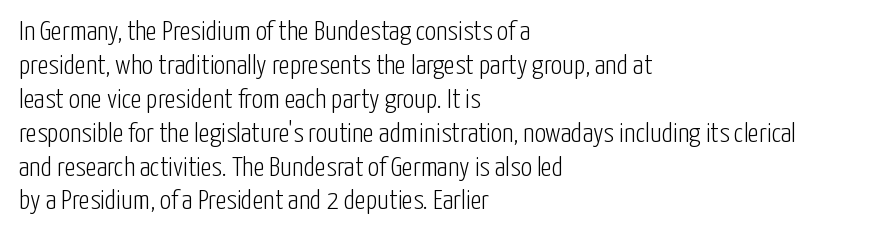
The image shows 28 px light, condensed sans-serif type, upright; set left-aligned, line spacing 1.21x, normal letter spacing, not underlined; low stroke contrast and a medium x-height.
